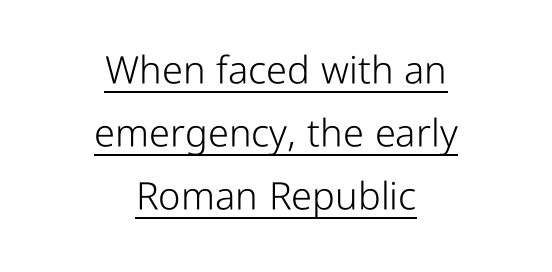
The image shows 38 px light, condensed sans-serif type, upright; set centered, normal line spacing (1.66x), normal letter spacing, underlined; low stroke contrast and a medium x-height.
